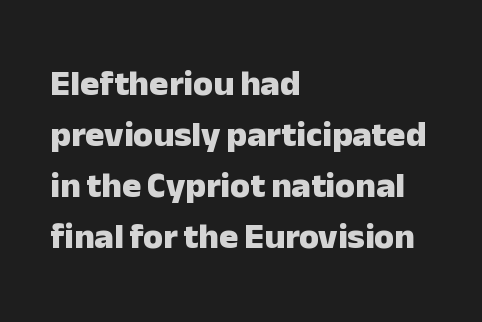
Italic? Not at all — the glyphs are vertical. Is this a fixed-width face? No — the glyphs have proportional, varying widths. The face used here is rendered with its standard letterfit. Descenders are the only things crossing below the line.
